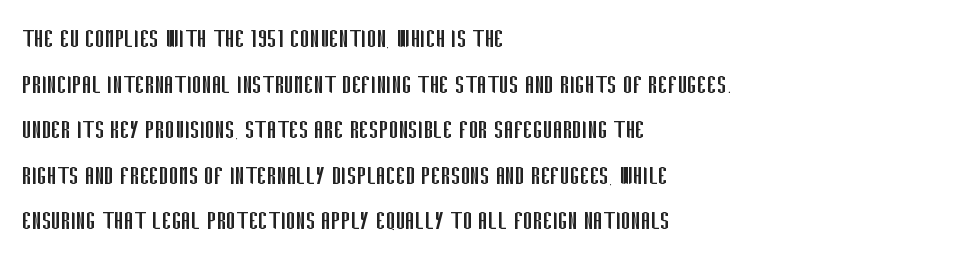
The glyphs are unaccompanied by any horizontal stroke below them. Inter-character spacing is left at the font's built-in metrics. The typesetter chose a ragged-right arrangement here. Leading matches the norm, producing a regular column. Vertical stems look standard width or narrower in stroke.
